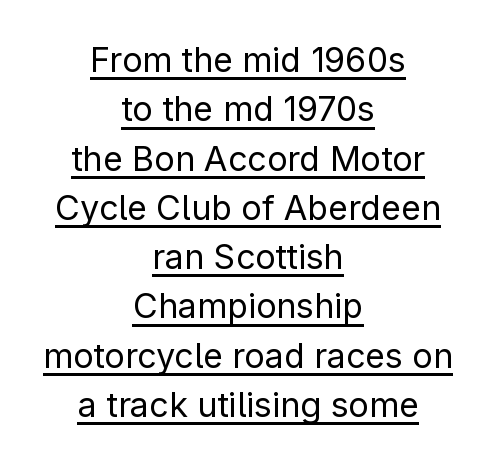
The rendering uses the underline text-decoration. Alignment: centered. Is this a sans? Yes — the strokes have no serifs. Posture: upright roman.
